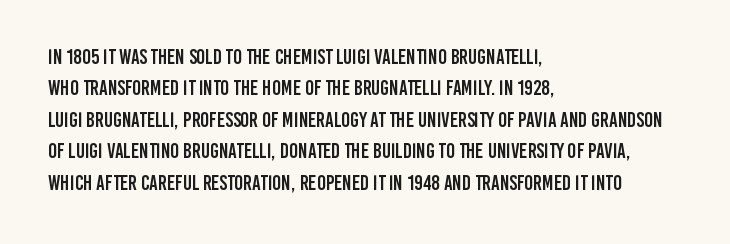
{"italic": "no", "underline": "no", "align": "left", "line_spacing": "normal", "line_spacing_ratio": 1.5, "letter_spacing": "normal", "letter_spacing_em": 0.0, "glyph_px": 21}
